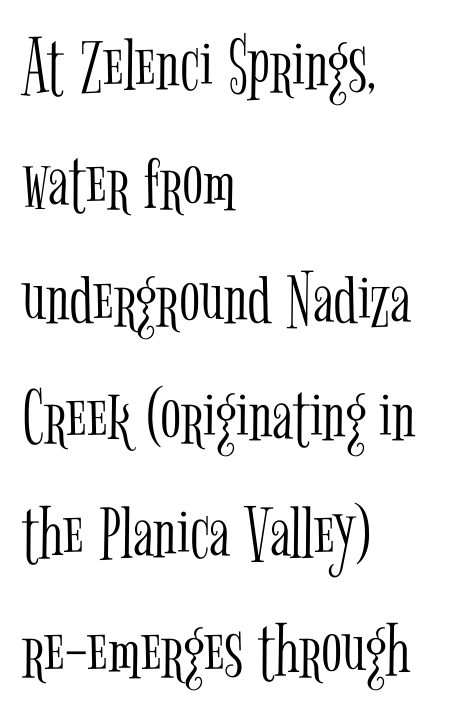
Q: Is the text bold? A: No.
Q: Is the text italic (slanted)? A: No, it is upright.
Q: Is the typeface a serif or a sans-serif typeface? A: Serif.
Q: Is the text underlined? A: No.
Q: How is the paragraph aligned? A: Left-aligned.
Q: Is the spacing between letters normal or unusually wide? A: Normal.
Q: Is the spacing between lines tight, normal or loose? A: Normal.
Q: Width (condensed, normal, or wide)? A: Condensed.
Q: Stroke contrast? A: Low.
Q: x-height? A: Medium.
Q: Monospaced? A: No.
